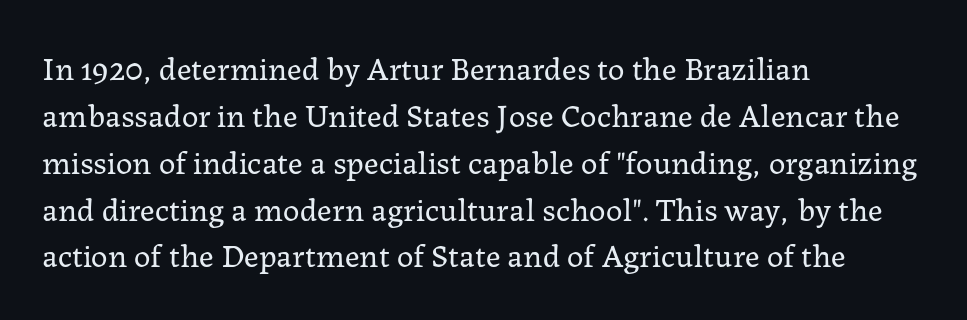
The image shows 33 px regular-weight serif type, upright; set left-aligned, normal line spacing (1.42x), normal letter spacing, not underlined; low stroke contrast and a medium x-height.
